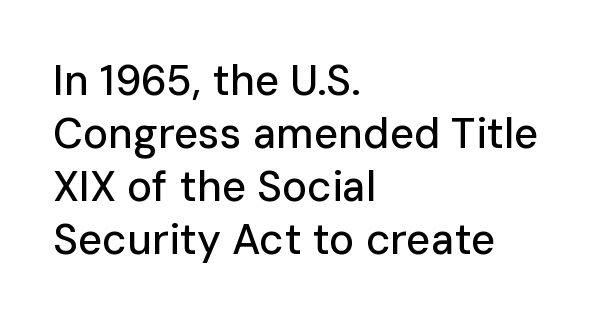
{"serif": "no", "italic": "no", "width": "normal", "stroke_contrast": "low", "x_height": "medium", "monospaced": "no", "underline": "no", "align": "left", "line_spacing": "normal", "line_spacing_ratio": 1.26, "letter_spacing": "normal", "letter_spacing_em": 0.0, "glyph_px": 42}
